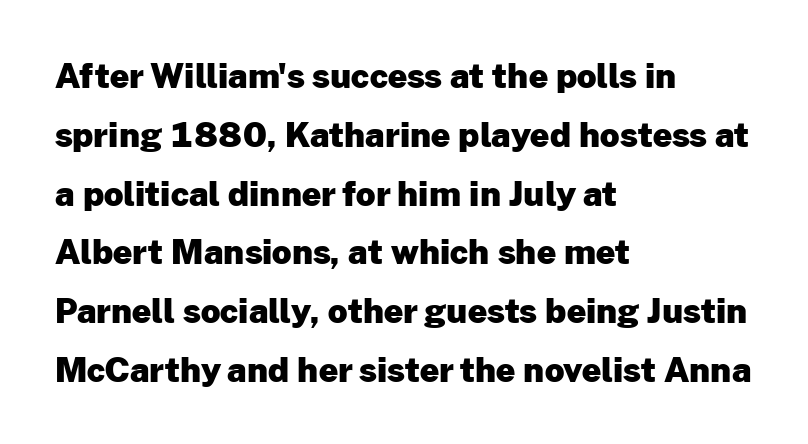
A clean baseline with only descenders dipping below it. Typographic density is high because the face is bold. Does the copy run flush right? No — it runs flush left. The lettering stays uniformly vertical, giving the passage a roman look.
